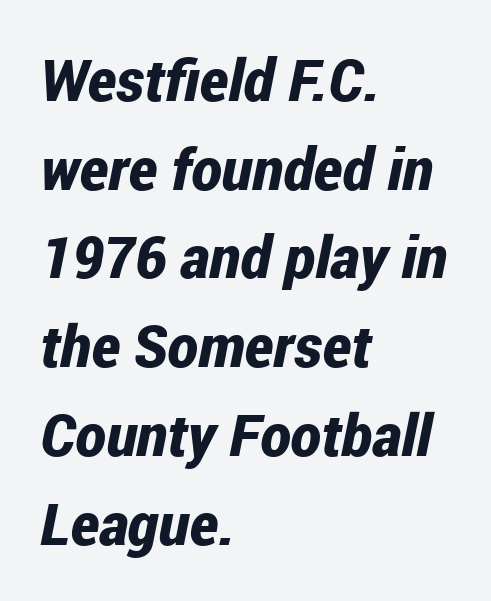
The image shows 58 px bold, condensed type, italic (leaning right); set left-aligned, normal line spacing (1.53x), normal letter spacing, not underlined; low stroke contrast and a medium x-height.
